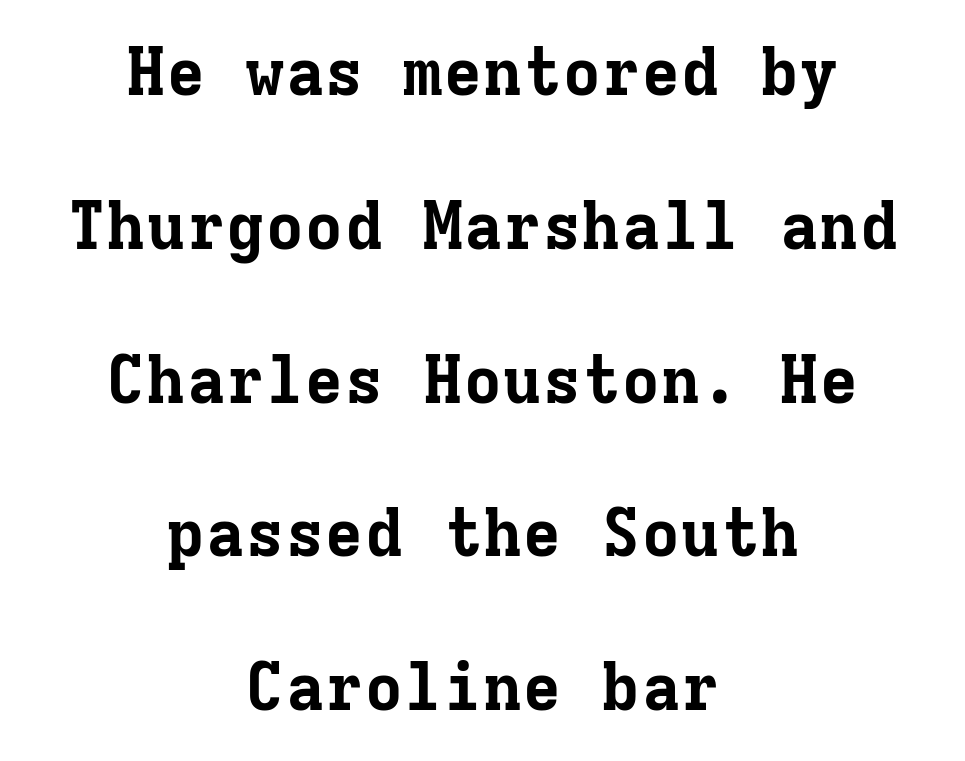
Airy leading. Ascenders rise straight up at ninety degrees. The characters display serif detailing at their extremities. You could call the tracking neutral — neither tight nor loose. How heavy is the stroke? Heavy — this is a bold. Any mark beneath the type? The region is blank.
